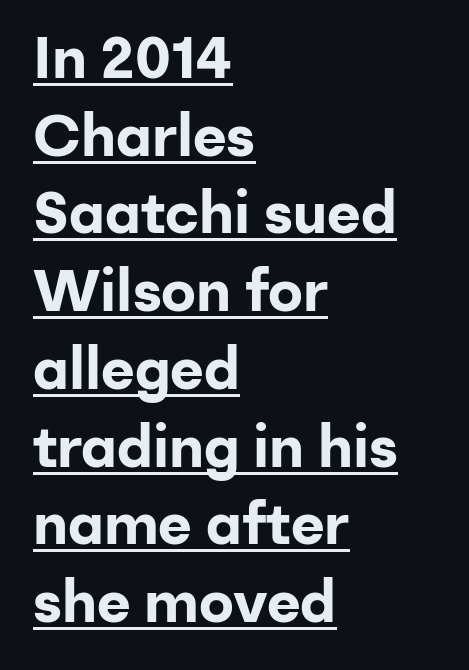
Q: Is the text bold? A: Yes.
Q: Is the text italic (slanted)? A: No, it is upright.
Q: Is the typeface a serif or a sans-serif typeface? A: Sans-serif.
Q: Is the text underlined? A: Yes.
Q: How is the paragraph aligned? A: Left-aligned.
Q: Is the spacing between letters normal or unusually wide? A: Normal.
Q: Is the spacing between lines tight, normal or loose? A: Normal.
Q: Width (condensed, normal, or wide)? A: Normal.
Q: Stroke contrast? A: Low.
Q: x-height? A: Medium.
Q: Monospaced? A: No.
